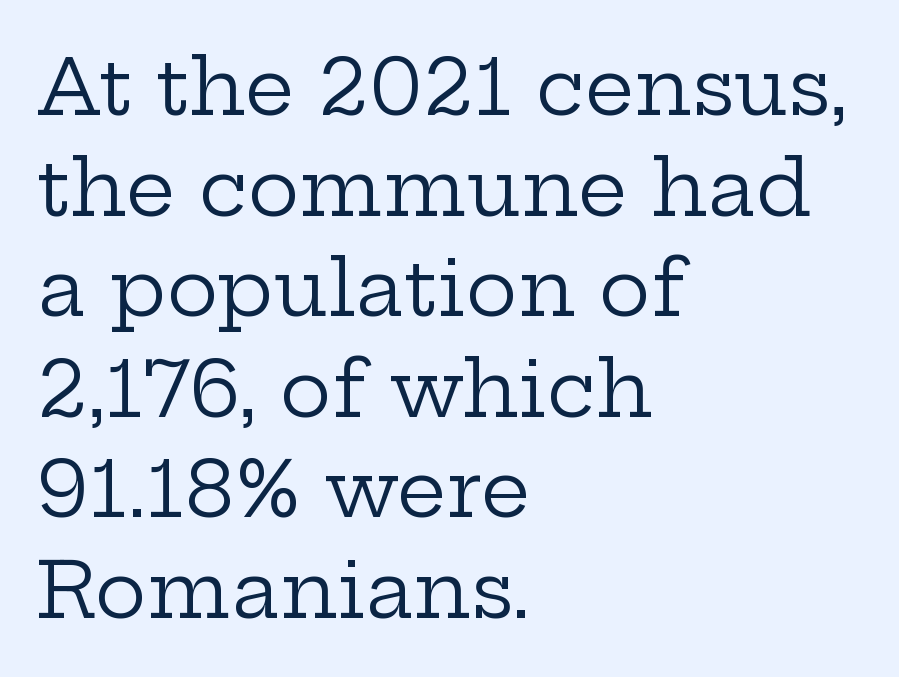
Q: Is the text bold? A: No.
Q: Is the text italic (slanted)? A: No, it is upright.
Q: Is the typeface a serif or a sans-serif typeface? A: Serif.
Q: Is the text underlined? A: No.
Q: How is the paragraph aligned? A: Left-aligned.
Q: Is the spacing between letters normal or unusually wide? A: Normal.
Q: Is the spacing between lines tight, normal or loose? A: Normal.
Q: Width (condensed, normal, or wide)? A: Wide.
Q: Stroke contrast? A: Low.
Q: x-height? A: Medium.
Q: Monospaced? A: No.
